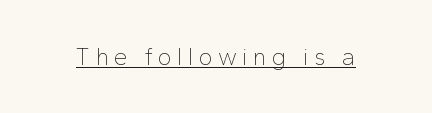
The image shows 24 px text type, upright; set unusually wide letter spacing (+0.22 em), underlined.
